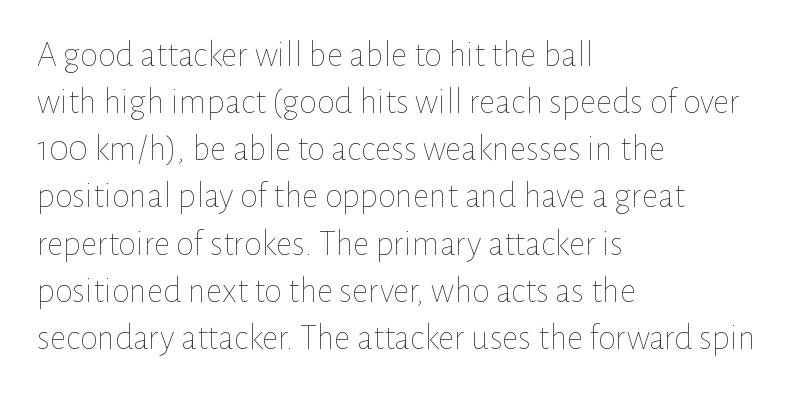
{"italic": "no", "bold": "no", "weight": "thin", "width": "normal", "stroke_contrast": "low", "x_height": "medium", "monospaced": "no", "underline": "no", "align": "left", "line_spacing": "normal", "line_spacing_ratio": 1.31, "letter_spacing": "normal", "letter_spacing_em": 0.0, "glyph_px": 36}
